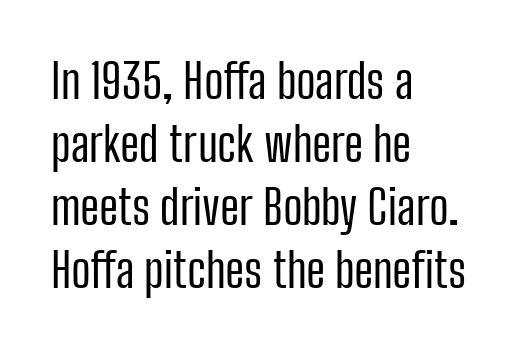
The image shows 48 px regular-weight, condensed sans-serif type, upright; set left-aligned, normal line spacing (1.31x), normal letter spacing, not underlined; low stroke contrast and a medium x-height.
